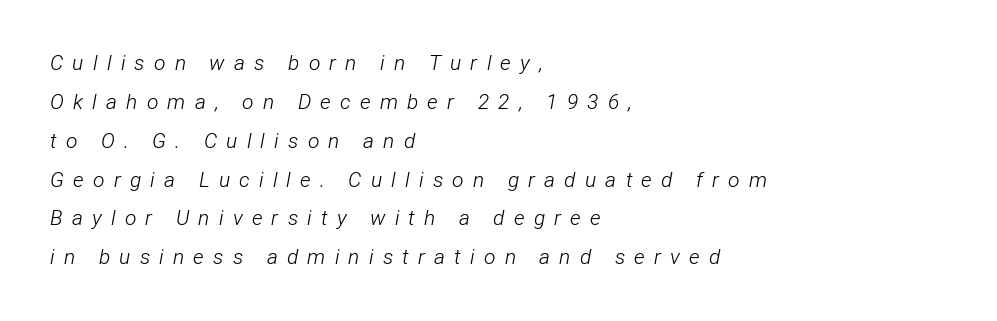
The image shows 21 px text type, italic (leaning right); set left-aligned, line spacing 1.85x, unusually wide letter spacing (+0.44 em), not underlined.
